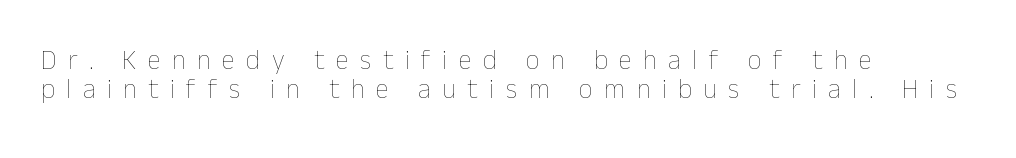
{"italic": "no", "bold": "no", "underline": "no", "align": "left", "line_spacing": "tight", "line_spacing_ratio": 1.08, "letter_spacing": "wide", "letter_spacing_em": 0.42, "glyph_px": 27}
